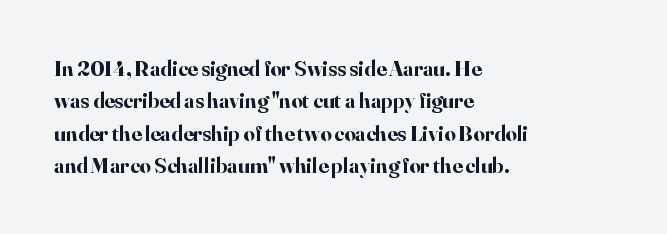
Q: Is the text bold? A: Yes.
Q: Is the text italic (slanted)? A: No, it is upright.
Q: Is the text underlined? A: No.
Q: How is the paragraph aligned? A: Left-aligned.
Q: Is the spacing between letters normal or unusually wide? A: Normal.
Q: Is the spacing between lines tight, normal or loose? A: Normal.
